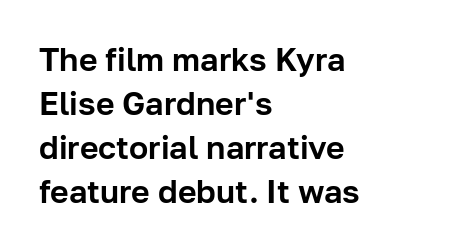
Look at the tracking — it's just the regular setting, nothing added. The passage shown is not underscored anywhere. The letters carry no serifs — their stems end cleanly without finishing strokes. The axis of the letterforms is exactly vertical.
